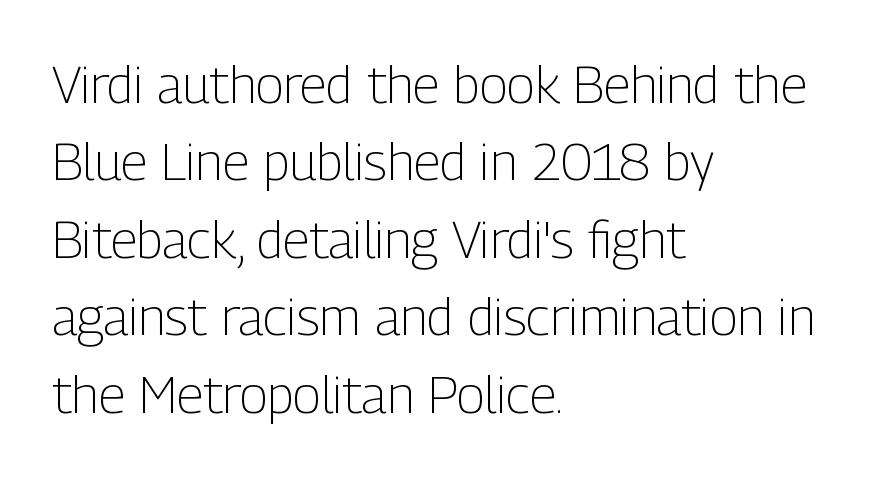
Look at the tracking — it's just the regular setting, nothing added. Alignment: flush left. Leading: standard. Is this a fixed-width face? No — the glyphs have proportional, varying widths. Notice how the stems are strictly vertical — no italics here.
